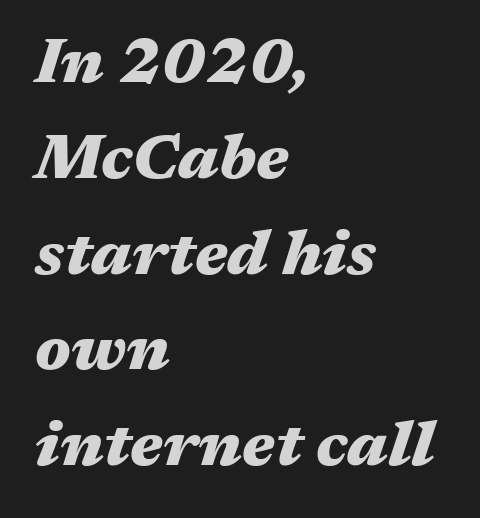
{"italic": "yes", "lean": "right", "slant_degrees": 17, "bold": "yes", "weight": "heavy", "width": "wide", "stroke_contrast": "medium", "x_height": "medium", "monospaced": "no", "underline": "no", "align": "left", "line_spacing": "normal", "line_spacing_ratio": 1.52, "letter_spacing": "normal", "letter_spacing_em": 0.0, "glyph_px": 63}
